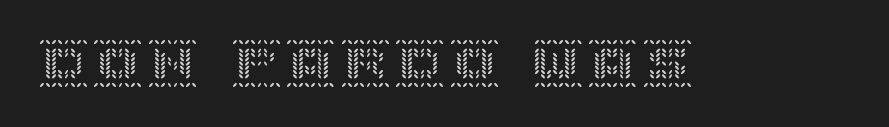
The image shows 49 px text type, upright; set not underlined; a large x-height.
